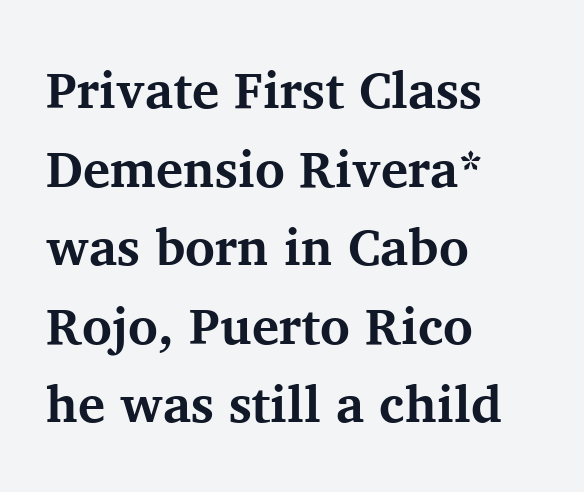
Q: Is the text bold? A: Yes.
Q: Is the text italic (slanted)? A: No, it is upright.
Q: Is the typeface a serif or a sans-serif typeface? A: Serif.
Q: Is the text underlined? A: No.
Q: How is the paragraph aligned? A: Left-aligned.
Q: Is the spacing between letters normal or unusually wide? A: Normal.
Q: Is the spacing between lines tight, normal or loose? A: Normal.
Q: Width (condensed, normal, or wide)? A: Normal.
Q: Stroke contrast? A: Medium.
Q: x-height? A: Medium.
Q: Monospaced? A: No.
